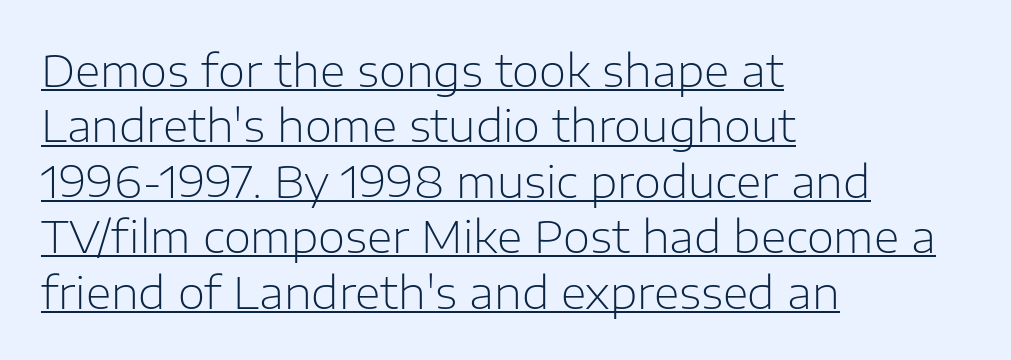
Q: Is the text bold? A: No.
Q: Is the text italic (slanted)? A: No, it is upright.
Q: Is the typeface a serif or a sans-serif typeface? A: Sans-serif.
Q: Is the text underlined? A: Yes.
Q: How is the paragraph aligned? A: Left-aligned.
Q: Is the spacing between letters normal or unusually wide? A: Normal.
Q: Is the spacing between lines tight, normal or loose? A: Normal.
Q: Width (condensed, normal, or wide)? A: Normal.
Q: Stroke contrast? A: Low.
Q: x-height? A: Medium.
Q: Monospaced? A: No.
